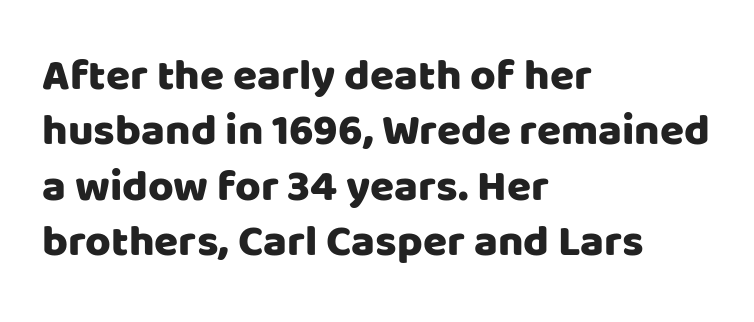
You could not count columns in this text — the font is proportionally spaced. Designer's note — italics off, roman on. The rendering anchors every line to the left-hand side. Letters rest on an invisible, unmarked baseline.
